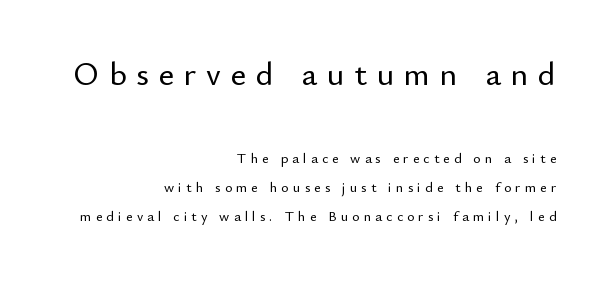
You can tell it's not italic because the verticals are truly vertical. Examine the stroke ends and you'll find no serifs. The text block is weighted toward the right margin, trailing off unevenly leftward. Successive baselines arrive slowly, with a big drop between each.
